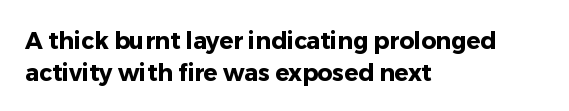
Q: Is the text bold? A: Yes.
Q: Is the text italic (slanted)? A: No, it is upright.
Q: Is the text underlined? A: No.
Q: How is the paragraph aligned? A: Left-aligned.
Q: Is the spacing between letters normal or unusually wide? A: Normal.
Q: Is the spacing between lines tight, normal or loose? A: Normal.
